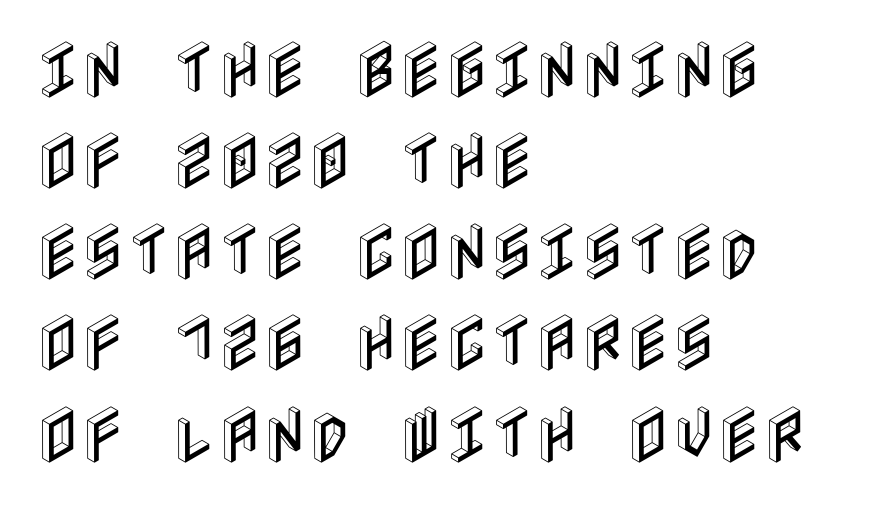
Q: Is the text italic (slanted)? A: No, it is upright.
Q: Is the text underlined? A: No.
Q: How is the paragraph aligned? A: Left-aligned.
Q: Is the spacing between letters normal or unusually wide? A: Normal.
Q: Is the spacing between lines tight, normal or loose? A: Normal.
Q: Width (condensed, normal, or wide)? A: Condensed.
Q: x-height? A: Large.
